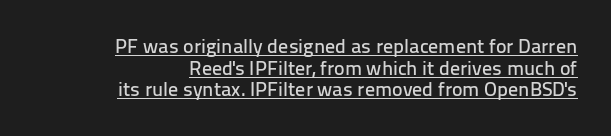
{"italic": "no", "underline": "yes", "align": "right", "line_spacing": "tight", "line_spacing_ratio": 1.08, "letter_spacing": "normal", "letter_spacing_em": 0.0, "glyph_px": 20}
